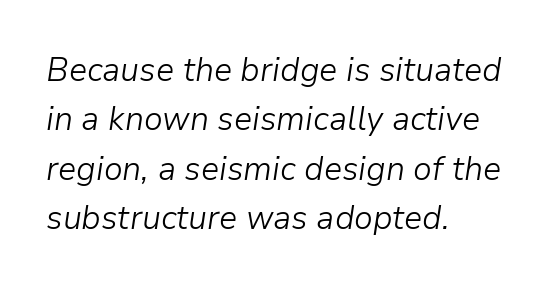
Q: Is the text bold? A: No.
Q: Is the text italic (slanted)? A: Yes, it leans right by about 9 degrees.
Q: Is the text underlined? A: No.
Q: How is the paragraph aligned? A: Left-aligned.
Q: Is the spacing between letters normal or unusually wide? A: Normal.
Q: Is the spacing between lines tight, normal or loose? A: Normal.
Q: Width (condensed, normal, or wide)? A: Normal.
Q: Stroke contrast? A: Low.
Q: x-height? A: Medium.
Q: Monospaced? A: No.
